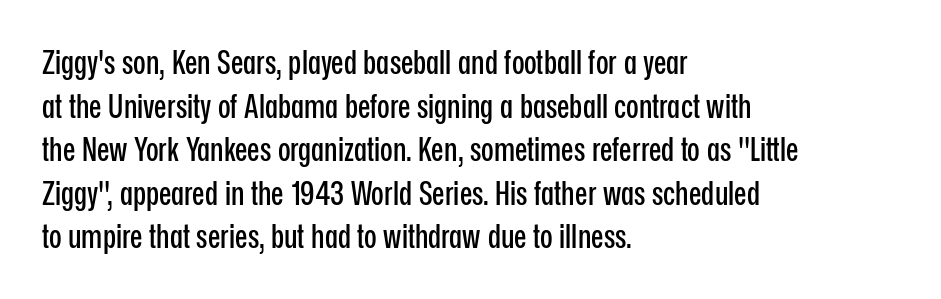
{"serif": "no", "italic": "no", "width": "condensed", "stroke_contrast": "low", "x_height": "medium", "monospaced": "no", "underline": "no", "align": "left", "line_spacing": "normal", "line_spacing_ratio": 1.32, "letter_spacing": "normal", "letter_spacing_em": 0.0, "glyph_px": 33}
